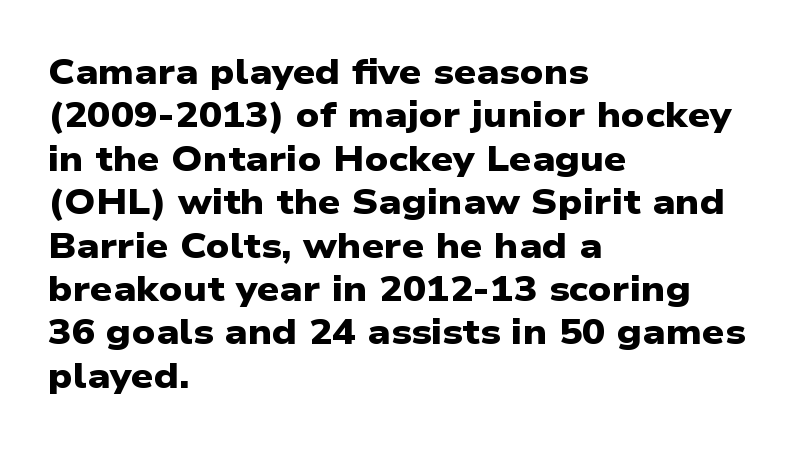
{"serif": "no", "bold": "yes", "weight": "heavy", "width": "wide", "stroke_contrast": "low", "x_height": "medium", "monospaced": "no", "underline": "no", "align": "left", "line_spacing_ratio": 1.24, "letter_spacing": "normal", "letter_spacing_em": 0.0, "glyph_px": 35}
